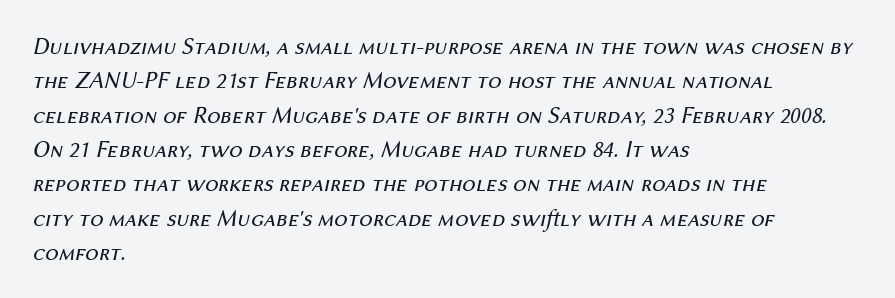
Q: Is the text bold? A: No.
Q: Is the text italic (slanted)? A: Yes, it leans right by about 12 degrees.
Q: Is the text underlined? A: No.
Q: How is the paragraph aligned? A: Left-aligned.
Q: Is the spacing between letters normal or unusually wide? A: Normal.
Q: Is the spacing between lines tight, normal or loose? A: Normal.
